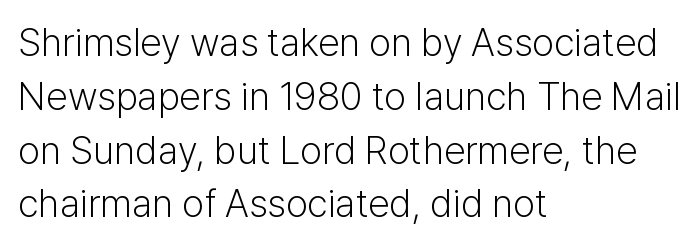
Tracking here is standard; glyphs follow each other at the usual distance. Bold? No — there's no thickening of the strokes. The gap between lines stays unmarked. These lines are rendered in a variable-pitch font.
